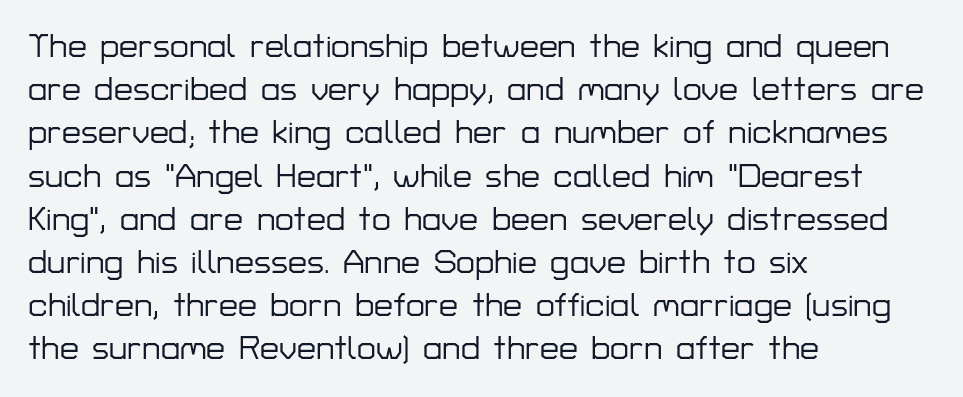
Q: Is the text italic (slanted)? A: No, it is upright.
Q: Is the typeface a serif or a sans-serif typeface? A: Sans-serif.
Q: Is the text underlined? A: No.
Q: How is the paragraph aligned? A: Left-aligned.
Q: Is the spacing between letters normal or unusually wide? A: Normal.
Q: Is the spacing between lines tight, normal or loose? A: Normal.
Q: Width (condensed, normal, or wide)? A: Normal.
Q: Stroke contrast? A: Low.
Q: x-height? A: Medium.
Q: Monospaced? A: No.
